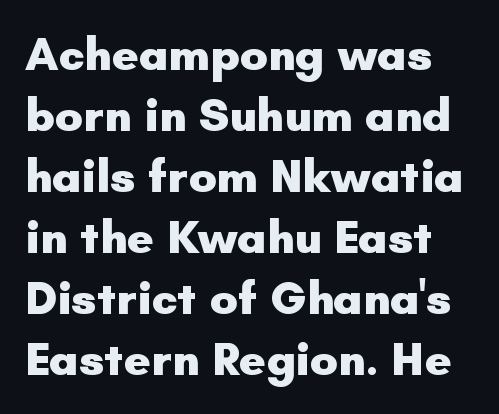
The designer left line spacing at the default. Unlike a traditional serif, this face leaves its strokes unadorned. The sample has been set heavy, in full bold. Here the designer chose a conventional face with non-uniform glyph widths. The letters stand straight up with perfectly vertical stems. Each row of text sits above clean, open space.
